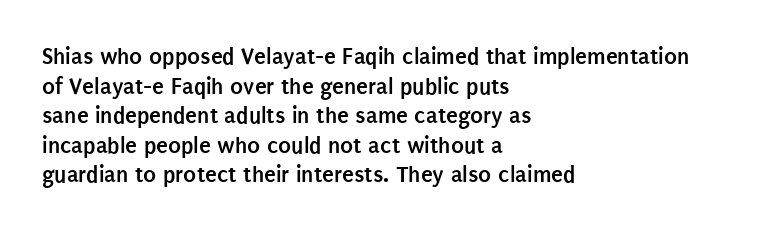
Q: Is the text bold? A: Yes.
Q: Is the text italic (slanted)? A: No, it is upright.
Q: Is the text underlined? A: No.
Q: How is the paragraph aligned? A: Left-aligned.
Q: Is the spacing between letters normal or unusually wide? A: Normal.
